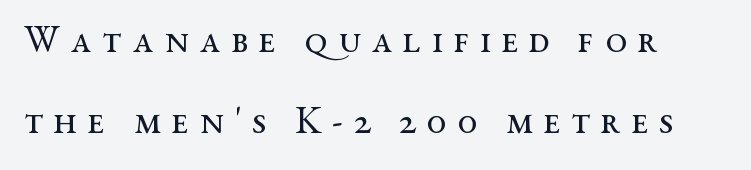
The image shows 39 px regular-weight, wide serif type, upright; set loose line spacing (2.08x), unusually wide letter spacing (+0.27 em), not underlined; medium stroke contrast and a medium x-height.
